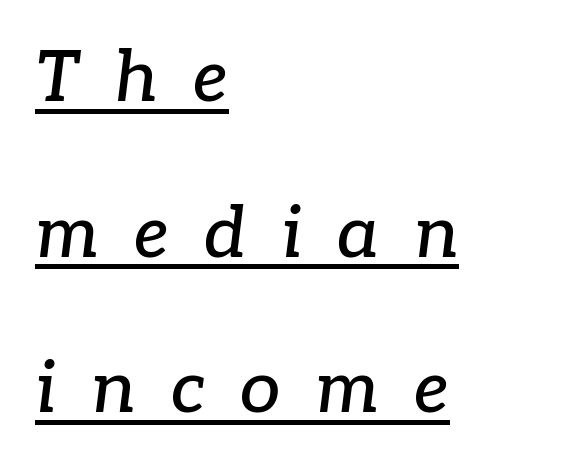
Italic: yes, the glyphs are oblique. You can see a thin bar hugging the bottom of the glyphs. How are the letters spaced? Widely, with obvious added tracking. Do the characters align in a grid? No, the font is proportional. These lines stack with their left ends in a neat column.
